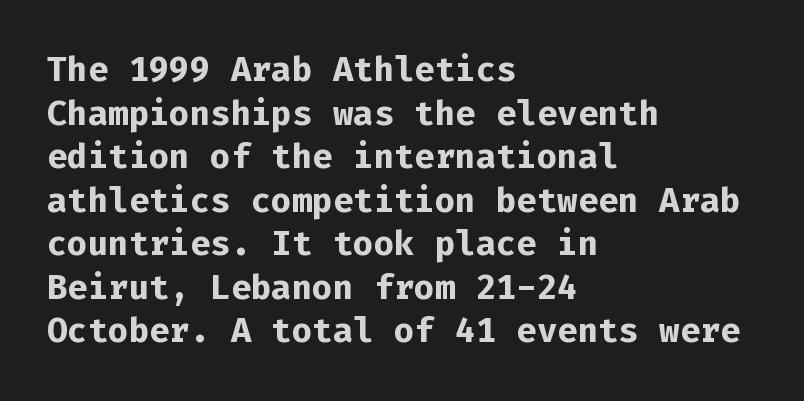
{"serif": "no", "italic": "no", "bold": "yes", "weight": "bold", "width": "normal", "stroke_contrast": "low", "x_height": "medium", "monospaced": "yes", "underline": "no", "align": "left", "line_spacing": "normal", "line_spacing_ratio": 1.28, "letter_spacing": "normal", "letter_spacing_em": 0.0, "glyph_px": 34}
